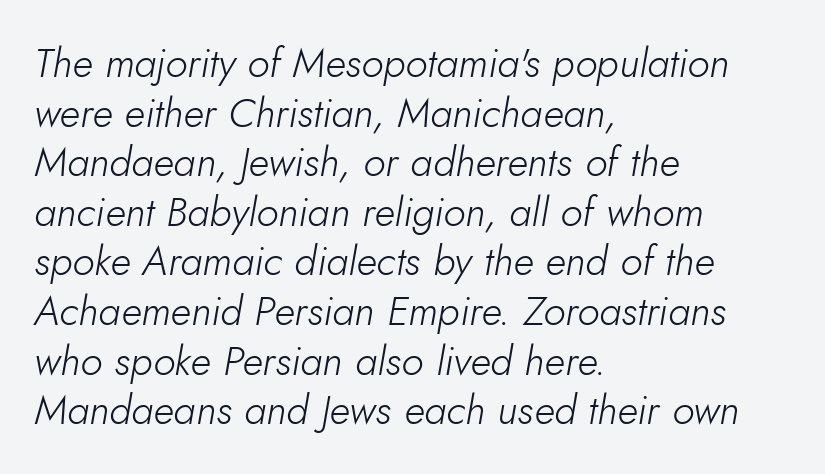
{"italic": "yes", "lean": "right", "slant_degrees": 10, "bold": "no", "weight": "light", "width": "normal", "stroke_contrast": "low", "x_height": "small", "monospaced": "no", "underline": "no", "align": "left", "line_spacing_ratio": 1.21, "letter_spacing": "normal", "letter_spacing_em": 0.0, "glyph_px": 41}
